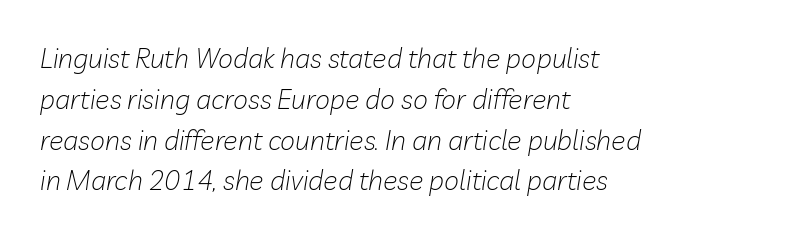
Q: Is the text bold? A: No.
Q: Is the text italic (slanted)? A: Yes, it leans right by about 10 degrees.
Q: Is the text underlined? A: No.
Q: How is the paragraph aligned? A: Left-aligned.
Q: Is the spacing between letters normal or unusually wide? A: Normal.
Q: Is the spacing between lines tight, normal or loose? A: Normal.
